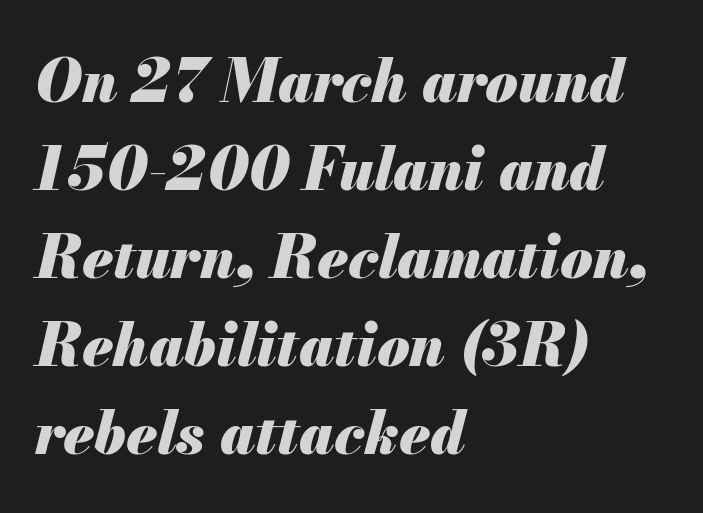
Just letters on the line, the space beneath them empty. Plenty of ink on the page — the face is bold. Each letter keeps its own natural width here, so spacing adapts to shape. A typesetter would call this zero additional tracking.
